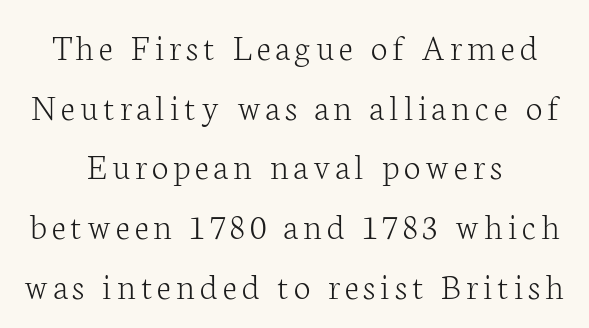
Notice how the passage keeps no hard edge, just a central spine. Italic? Not at all — the glyphs are vertical. On a weight scale, this lands at 450 or below. Unmarked baselines from the first word to the last. The face used here is proportionally spaced, like ordinary book or web type.
